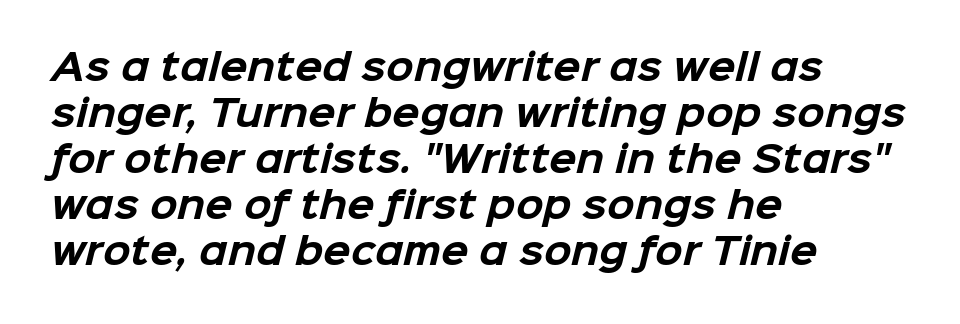
Q: Is the text bold? A: Yes.
Q: Is the typeface a serif or a sans-serif typeface? A: Sans-serif.
Q: Is the text underlined? A: No.
Q: How is the paragraph aligned? A: Left-aligned.
Q: Is the spacing between letters normal or unusually wide? A: Normal.
Q: Is the spacing between lines tight, normal or loose? A: Normal.
Q: Width (condensed, normal, or wide)? A: Normal.
Q: Stroke contrast? A: Low.
Q: x-height? A: Medium.
Q: Monospaced? A: No.
